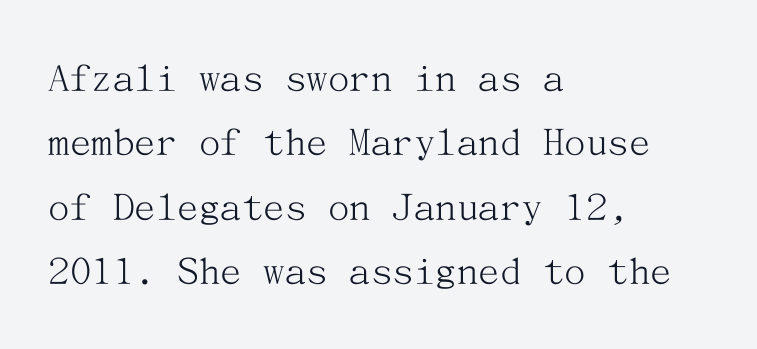
Q: Is the text bold? A: No.
Q: Is the text italic (slanted)? A: No, it is upright.
Q: Is the typeface a serif or a sans-serif typeface? A: Serif.
Q: Is the text underlined? A: No.
Q: How is the paragraph aligned? A: Left-aligned.
Q: Is the spacing between letters normal or unusually wide? A: Normal.
Q: Is the spacing between lines tight, normal or loose? A: Normal.
Q: Width (condensed, normal, or wide)? A: Normal.
Q: Stroke contrast? A: Medium.
Q: x-height? A: Medium.
